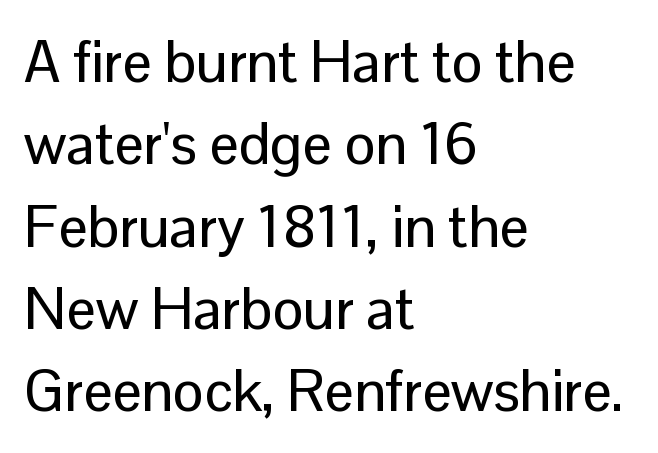
The typeface chosen for these lines omits serifs. You could not count columns in this text — the font is proportionally spaced. Lines of text with bare space underneath. The horizontal fit of the characters is conventional and even. Ascenders rise straight up at ninety degrees. Regular leading.
